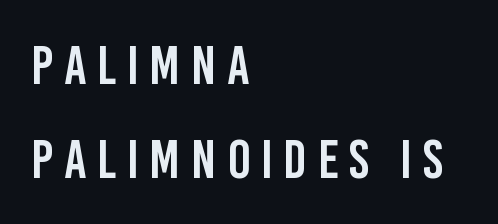
Q: Is the text italic (slanted)? A: No, it is upright.
Q: Is the typeface a serif or a sans-serif typeface? A: Sans-serif.
Q: Is the text underlined? A: No.
Q: How is the paragraph aligned? A: Left-aligned.
Q: Width (condensed, normal, or wide)? A: Condensed.
Q: Stroke contrast? A: Low.
Q: x-height? A: Large.
Q: Monospaced? A: No.
